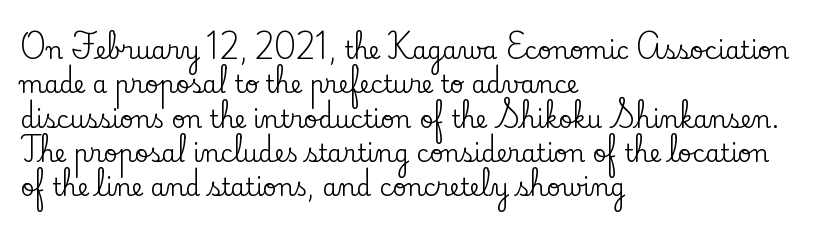
The image shows 24 px text type, upright; set left-aligned, normal line spacing (1.43x), normal letter spacing, not underlined.
